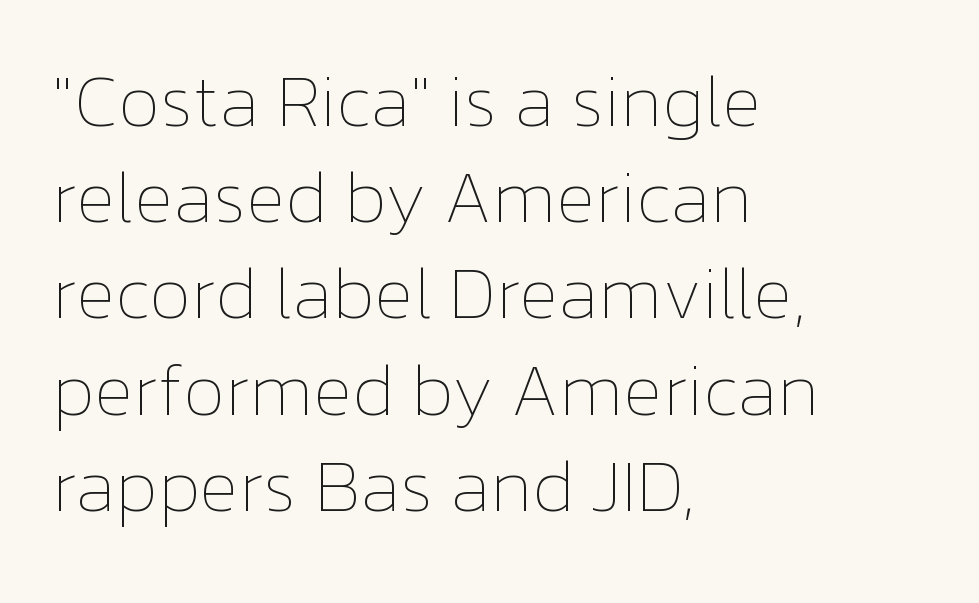
The image shows 74 px thin type, upright; set left-aligned, normal line spacing (1.3x), normal letter spacing, not underlined; low stroke contrast and a medium x-height.
